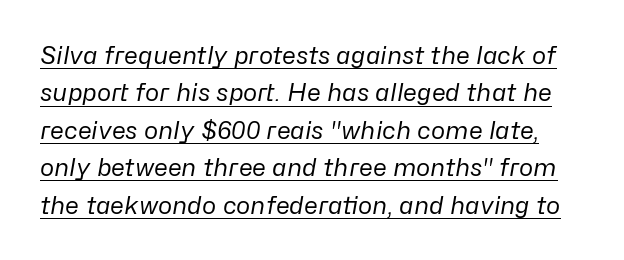
Vertical spacing — default. The rendering uses the underline text-decoration. Tall strokes in this sample are angled rather than plumb. No chunkiness to these letters — they're not bold. Glyph-to-glyph distance matches everyday printed text.
